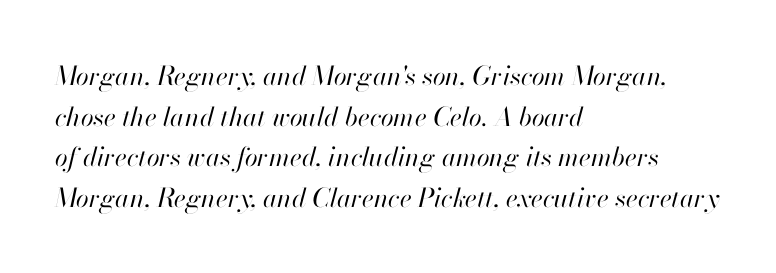
{"italic": "yes", "lean": "right", "slant_degrees": 13, "bold": "no", "underline": "no", "align": "left", "line_spacing": "normal", "line_spacing_ratio": 1.56, "letter_spacing": "normal", "letter_spacing_em": 0.0, "glyph_px": 26}
